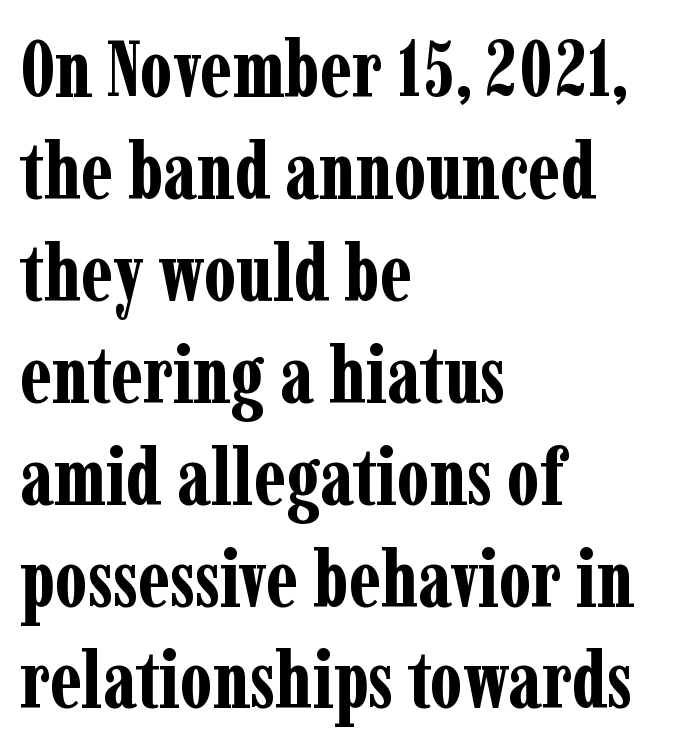
Anything drawn beneath the words? Only blank space. Whoever set this chose a conventional vertical rhythm. Standard letterfit; no display-style spreading of the glyphs. In terms of posture, this sample is upright. The text was rendered using a seriffed face with decorative stroke endings.
